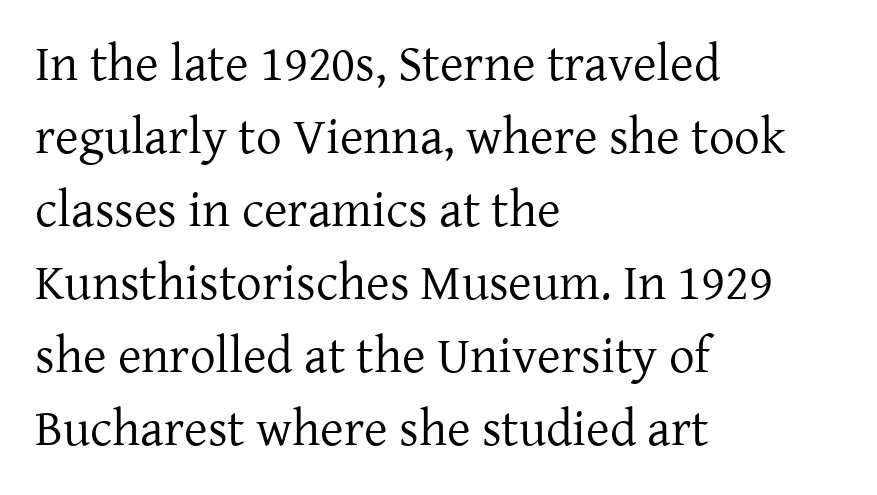
The image shows 51 px regular-weight serif type, upright; set left-aligned, normal line spacing (1.43x), normal letter spacing, not underlined; low stroke contrast and a medium x-height.
